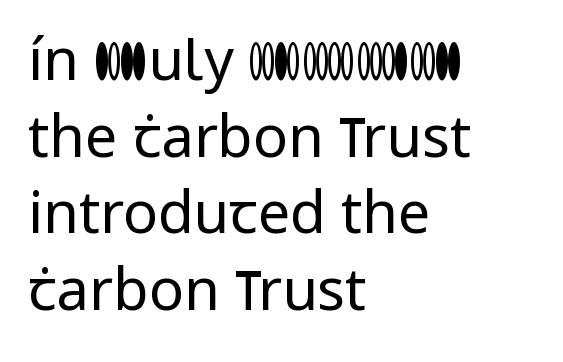
Check the space under the baseline: it is left empty. Evenly set lines give the paragraph a standard silhouette. These lines are rendered in a variable-pitch font. Caption: face not bold, strokes unweighted. Classification — sans serif.
